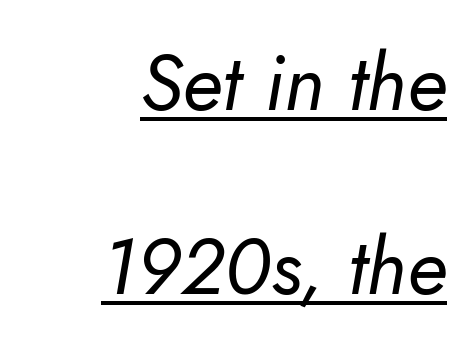
Q: Is the text bold? A: No.
Q: Is the typeface a serif or a sans-serif typeface? A: Sans-serif.
Q: Is the text underlined? A: Yes.
Q: How is the paragraph aligned? A: Right-aligned.
Q: Is the spacing between letters normal or unusually wide? A: Normal.
Q: Is the spacing between lines tight, normal or loose? A: Loose.
Q: Width (condensed, normal, or wide)? A: Normal.
Q: Stroke contrast? A: Low.
Q: x-height? A: Small.
Q: Monospaced? A: No.
